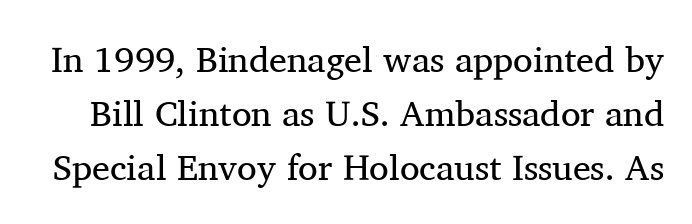
{"serif": "yes", "italic": "no", "bold": "no", "weight": "regular", "width": "normal", "stroke_contrast": "medium", "x_height": "medium", "monospaced": "no", "underline": "no", "line_spacing": "normal", "line_spacing_ratio": 1.5, "letter_spacing": "normal", "letter_spacing_em": 0.0, "glyph_px": 36}
